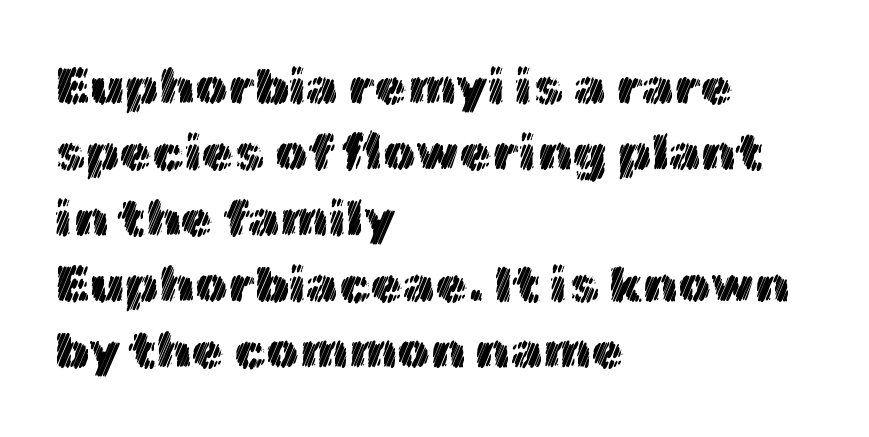
Q: Is the text italic (slanted)? A: No, it is upright.
Q: Is the text underlined? A: No.
Q: How is the paragraph aligned? A: Left-aligned.
Q: Is the spacing between letters normal or unusually wide? A: Normal.
Q: Is the spacing between lines tight, normal or loose? A: Normal.
Q: Width (condensed, normal, or wide)? A: Normal.
Q: x-height? A: Medium.
Q: Monospaced? A: No.
